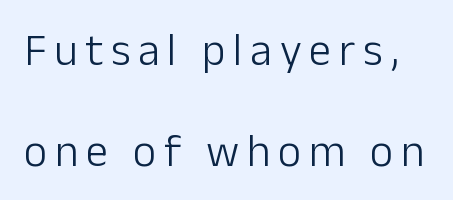
{"serif": "no", "italic": "no", "bold": "no", "weight": "light", "width": "normal", "stroke_contrast": "low", "x_height": "medium", "monospaced": "no", "underline": "no", "line_spacing": "loose", "line_spacing_ratio": 2.25, "glyph_px": 45}
